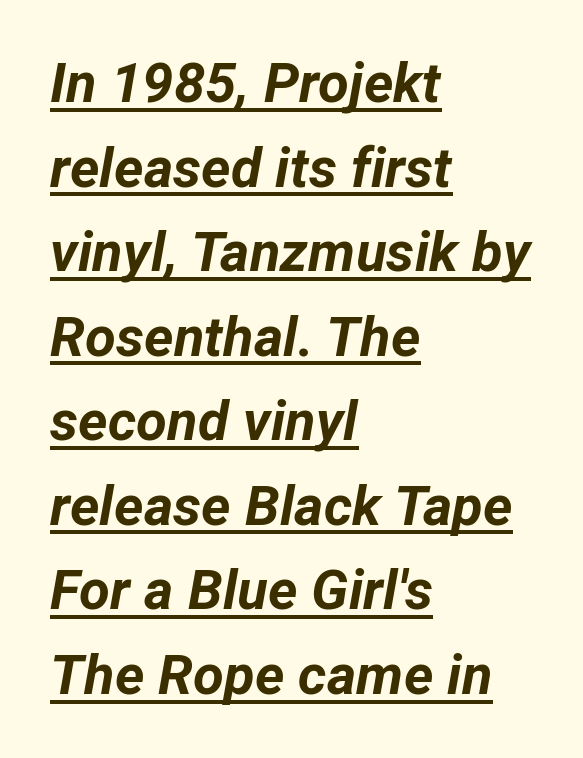
Somebody hit Ctrl+U on this one — the words are underlined. These lines carry a lot of weight — the face is fully bold. The rendering uses a moderate line-height, typical for paragraphs. There's an unmistakable incline to the writing here. In CSS terms this would be text-align: left.
